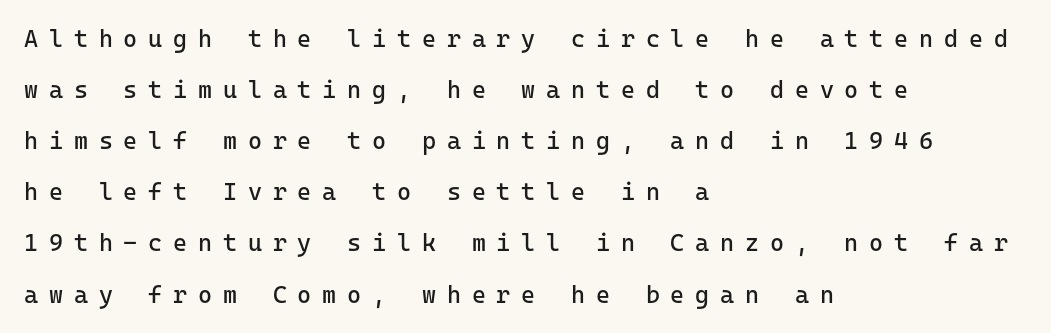
The image shows 24 px text type, upright; set left-aligned, loose line spacing (2.13x), unusually wide letter spacing (+0.45 em), not underlined.
